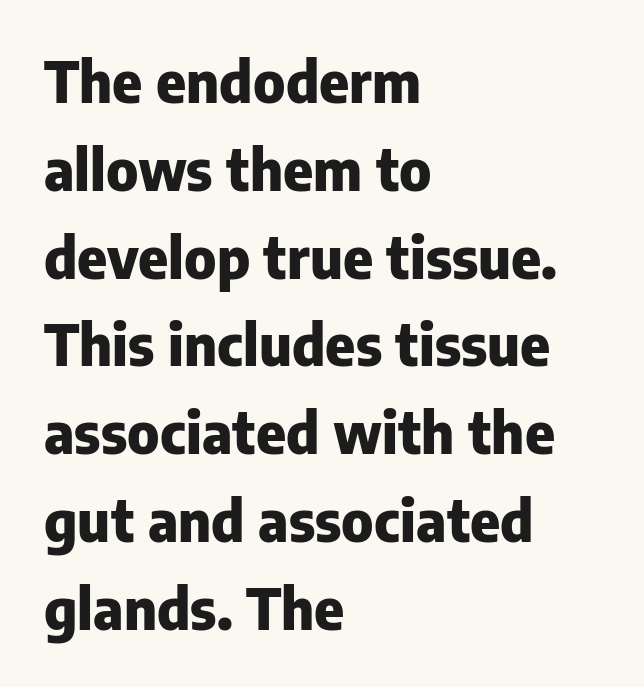
The image shows 57 px heavy sans-serif type, upright; set left-aligned, normal line spacing (1.54x), normal letter spacing, not underlined; low stroke contrast and a medium x-height.
